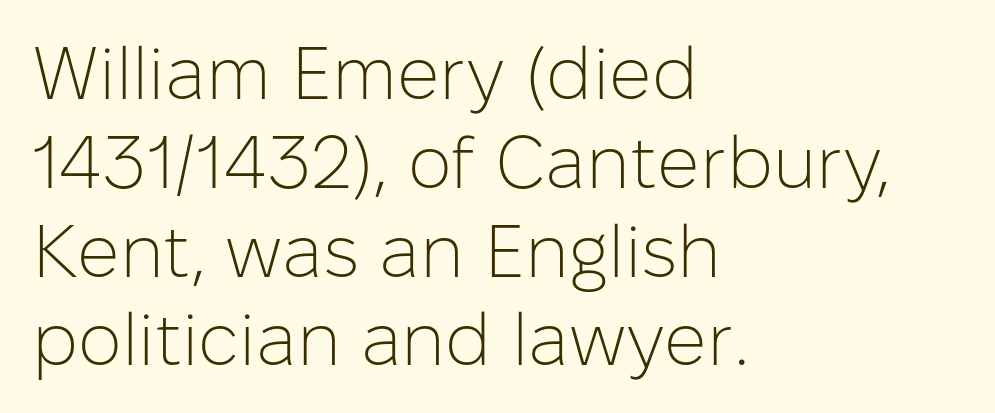
The image shows 74 px light sans-serif type, upright; set left-aligned, line spacing 1.2x, normal letter spacing, not underlined; low stroke contrast and a medium x-height.
